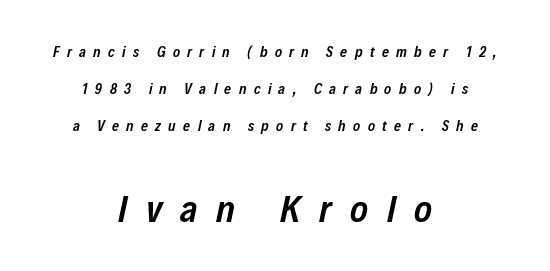
An italicized treatment has been applied to the whole sample. Airy leading. Each row of text sits above clean, open space. Its strokes are somewhat broadened, the hallmark of semibold type. A typesetter would call this proportional, since set widths differ per character.
